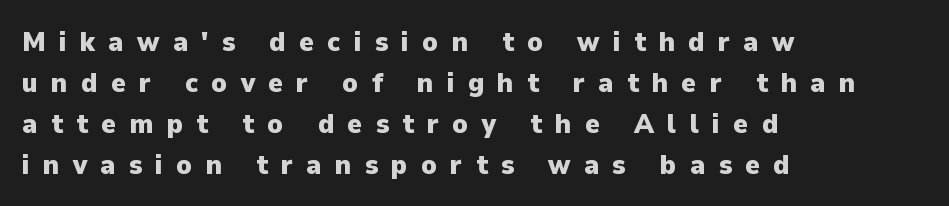
Spacing verdict: proportional, widths tailored to each character. Someone cranked the tracking dial way up on this one. A student would call this left alignment; a typographer would say flush left, rag right. Check the space under the baseline: it is left empty. The characters look thick and weighty, a clear bold. Every character sits straight up, as roman type does.
